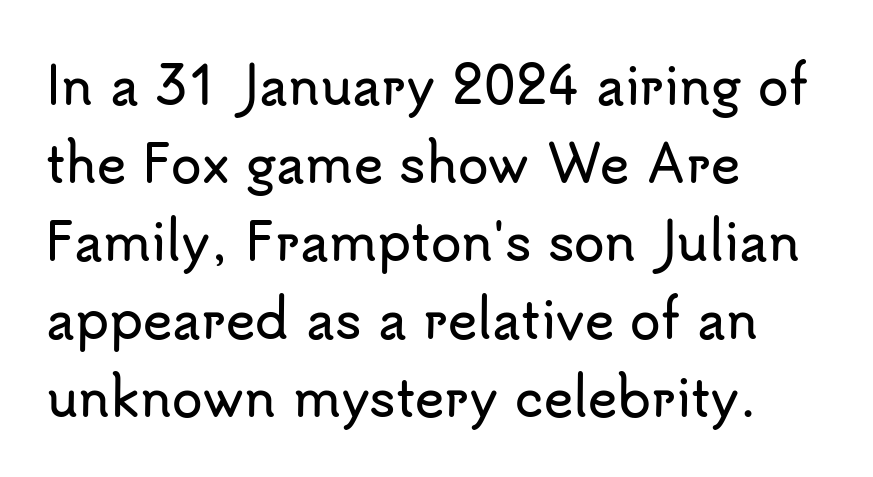
Q: Is the text italic (slanted)? A: No, it is upright.
Q: Is the typeface a serif or a sans-serif typeface? A: Sans-serif.
Q: Is the text underlined? A: No.
Q: How is the paragraph aligned? A: Left-aligned.
Q: Is the spacing between letters normal or unusually wide? A: Normal.
Q: Is the spacing between lines tight, normal or loose? A: Normal.
Q: Width (condensed, normal, or wide)? A: Normal.
Q: Stroke contrast? A: Low.
Q: x-height? A: Small.
Q: Monospaced? A: No.
